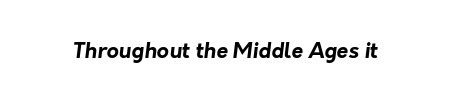
{"bold": "yes", "underline": "no", "letter_spacing": "normal", "letter_spacing_em": 0.0, "glyph_px": 21}
